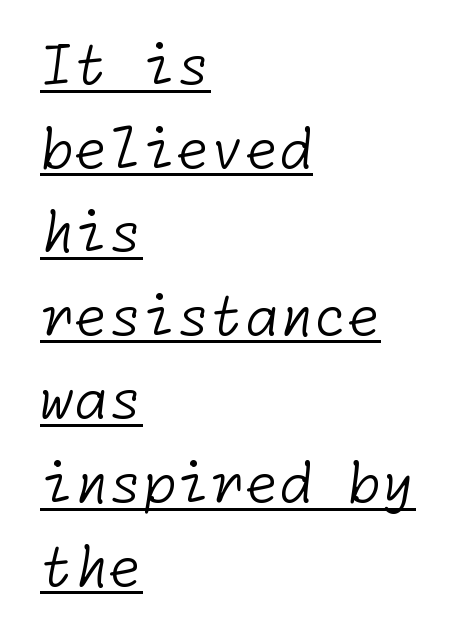
{"serif": "no", "bold": "no", "weight": "light", "width": "normal", "stroke_contrast": "low", "x_height": "medium", "underline": "yes", "align": "left", "line_spacing": "normal", "line_spacing_ratio": 1.52, "letter_spacing": "normal", "letter_spacing_em": 0.0, "glyph_px": 55}
